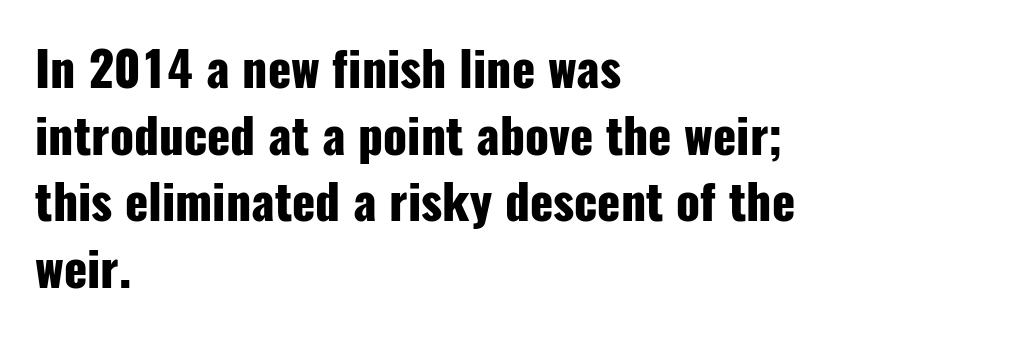
The image shows 48 px heavy, condensed sans-serif type, upright; set left-aligned, normal line spacing (1.39x), normal letter spacing, not underlined; low stroke contrast and a medium x-height.
